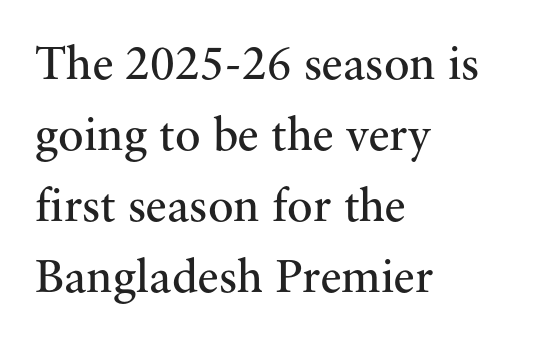
The image shows 48 px regular-weight serif type, upright; set left-aligned, normal line spacing (1.48x), normal letter spacing, not underlined; medium stroke contrast and a small x-height.
